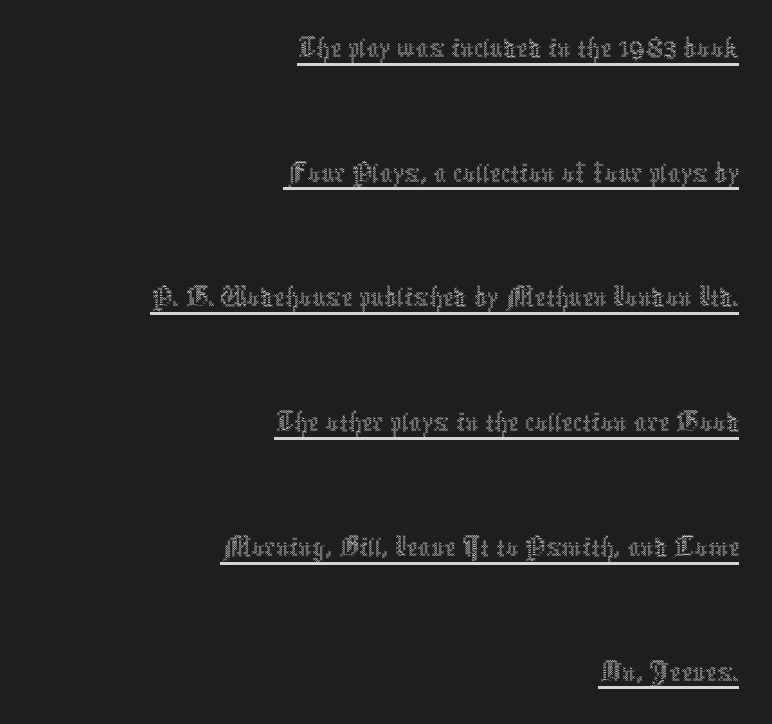
Somebody hit Ctrl+U on this one — the words are underlined. The designer dialed line spacing up above the default. This is roman type, the default non-slanted kind. The rendering keeps characters at their native spacing. Short and long lines alike share a common ending point at right.
